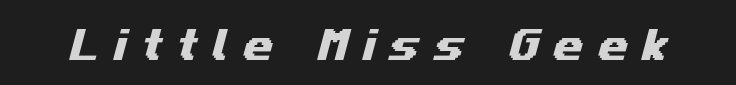
{"serif": "no", "width": "wide", "stroke_contrast": "medium", "x_height": "medium", "monospaced": "no", "underline": "no", "letter_spacing": "wide", "letter_spacing_em": 0.39, "glyph_px": 35}
